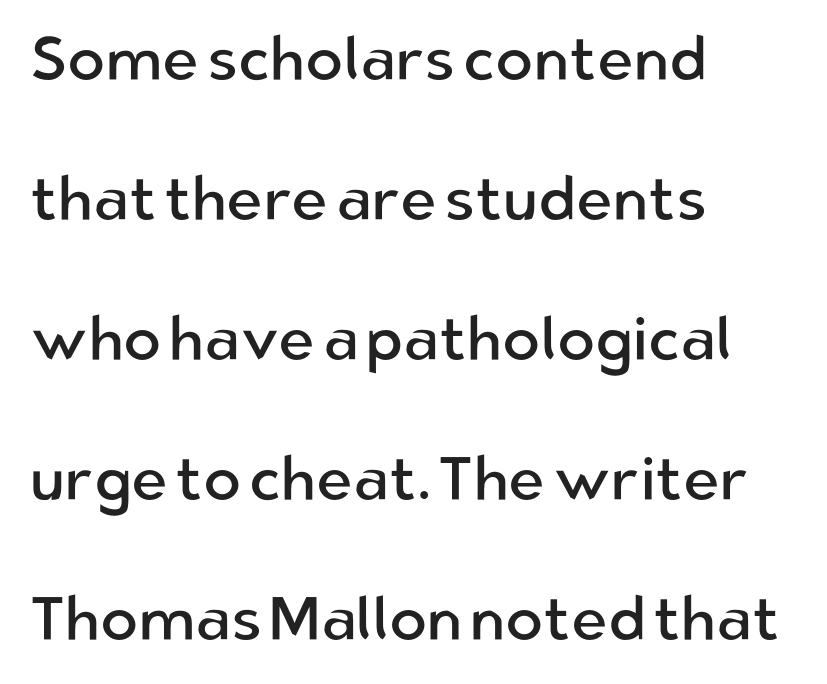
The image shows 62 px regular-weight sans-serif type, upright; set left-aligned, loose line spacing (2.26x), normal letter spacing, not underlined; low stroke contrast and a medium x-height.
